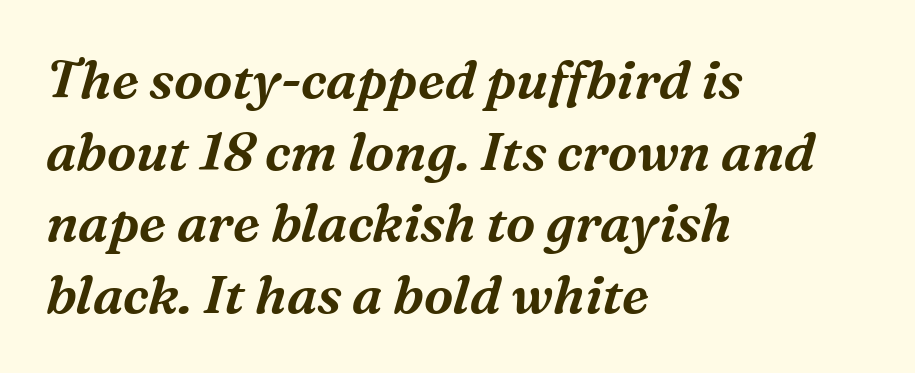
The image shows 53 px serif type, italic (leaning right); set left-aligned, normal line spacing (1.35x), normal letter spacing, not underlined; medium stroke contrast and a medium x-height.
